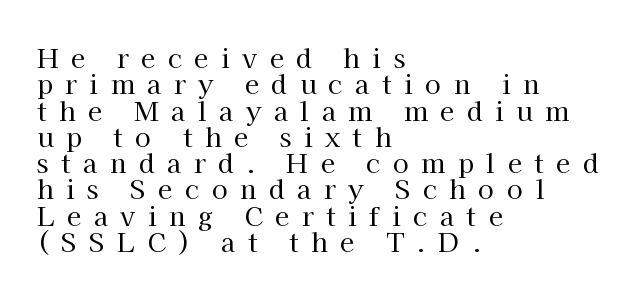
{"italic": "no", "bold": "no", "underline": "no", "align": "left", "line_spacing": "tight", "line_spacing_ratio": 1.01, "letter_spacing": "wide", "letter_spacing_em": 0.48, "glyph_px": 26}
